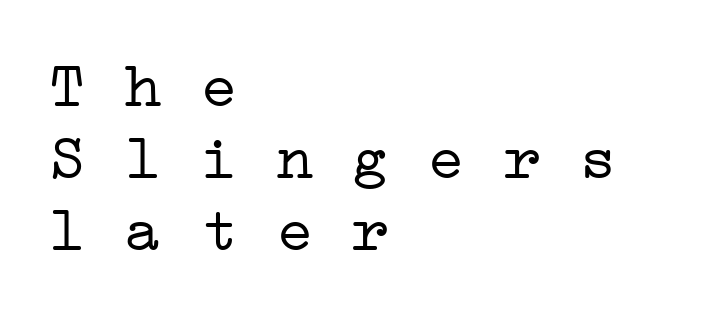
The weight would be labelled regular, book, light, or lighter still. Each new line begins almost immediately beneath the previous one. A typesetter would call this monospace, since all characters share one set width. I'd call this a serif setting — the letters wear small feet. Does the copy run flush right? No — it runs flush left.
